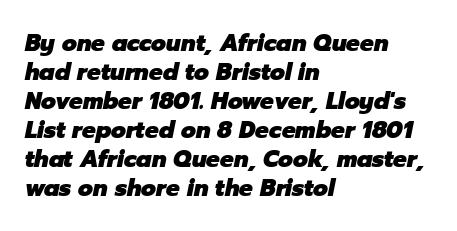
{"italic": "yes", "lean": "right", "slant_degrees": 12, "bold": "yes", "underline": "no", "align": "left", "line_spacing": "normal", "line_spacing_ratio": 1.26, "letter_spacing": "normal", "letter_spacing_em": 0.0, "glyph_px": 23}
